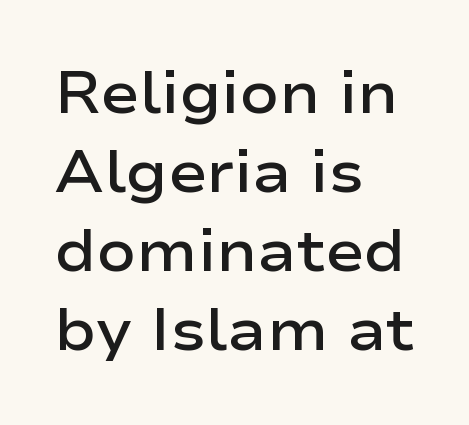
Has an underline been added? It has not. Summary of weight: moderately heavy, a semibold. One-word summary of the alignment: left. Note the varied advance widths — an 'i' is clearly narrower than an 'm'. Vertically, the passage feels balanced, rows spaced as you'd expect.
